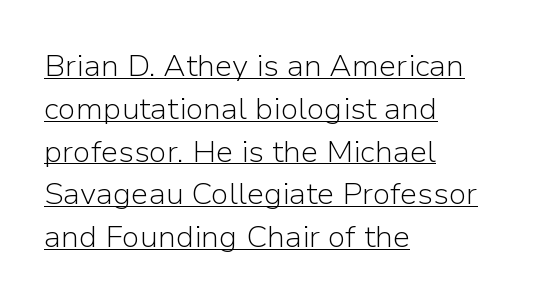
Compared with typical body copy, the letter spacing here is the same. In terms of leading, this rendering sits right in the middle. This sample is left-justified, so line endings fall wherever the words run out. Font category for this specimen: sans-serif. Is this a fixed-width face? No — the glyphs have proportional, varying widths.
